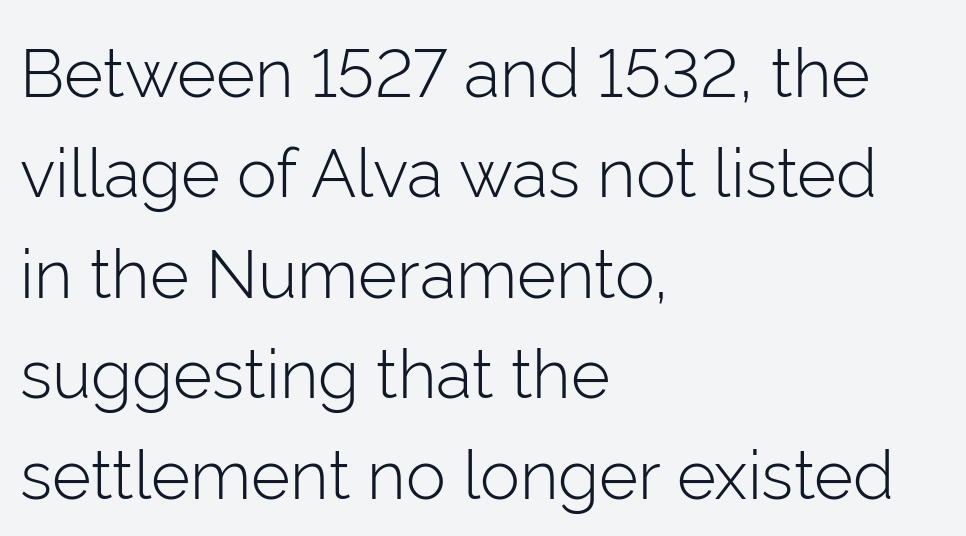
Look at the bottom of the vertical strokes: they stop flat, with no serifs. The weight would be labelled regular, book, light, or lighter still. Letter spacing: default. Upright lettering throughout.
